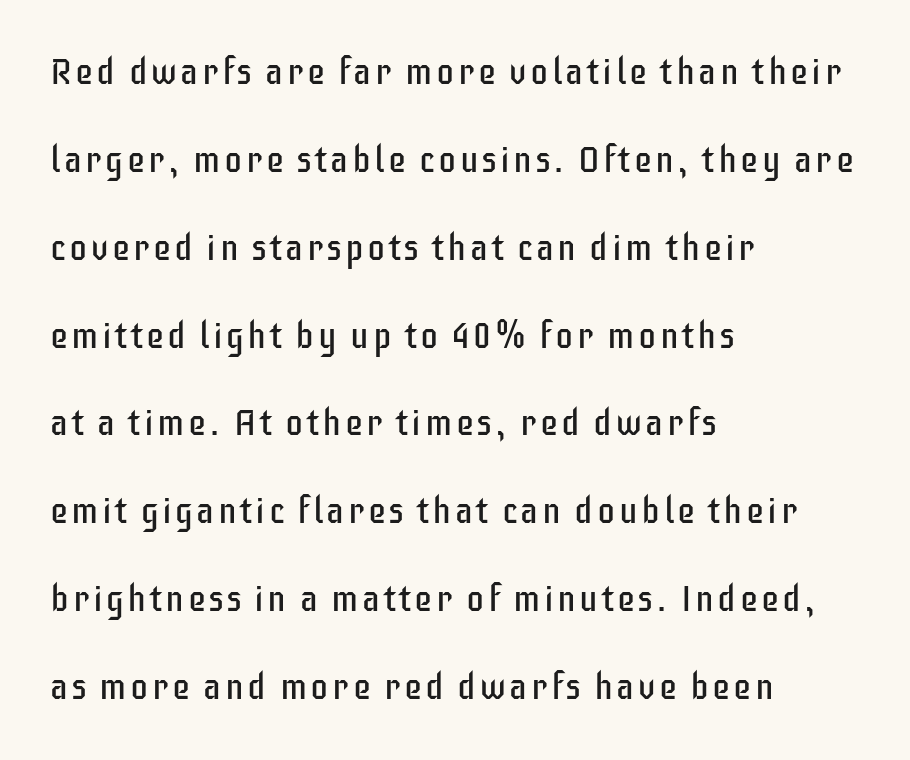
Compared with a typical body face, this is equally light or lighter still. You could fit nearly another row in the gap between these rows. Here the designer chose a conventional face with non-uniform glyph widths. The space directly below the letters is spotless. The text was rendered using a sans face with plain stroke endings.
